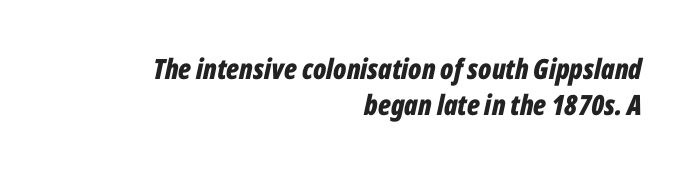
The image shows 28 px bold, condensed type, italic (leaning right); set right-aligned, normal line spacing (1.27x), normal letter spacing, not underlined; low stroke contrast and a medium x-height.
